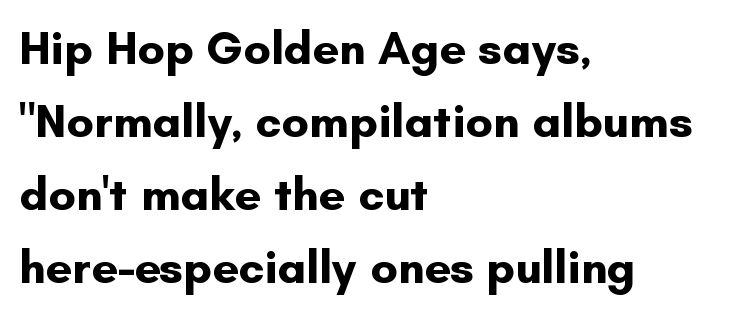
Varying glyph widths throughout — classic text-font behaviour. This sample uses a sans-serif face. Check the space under the baseline: it is left empty. Glyph-to-glyph distance matches everyday printed text. If you measured baseline to baseline, you'd find a middling distance. Does the lettering tilt? It doesn't — this is upright.
